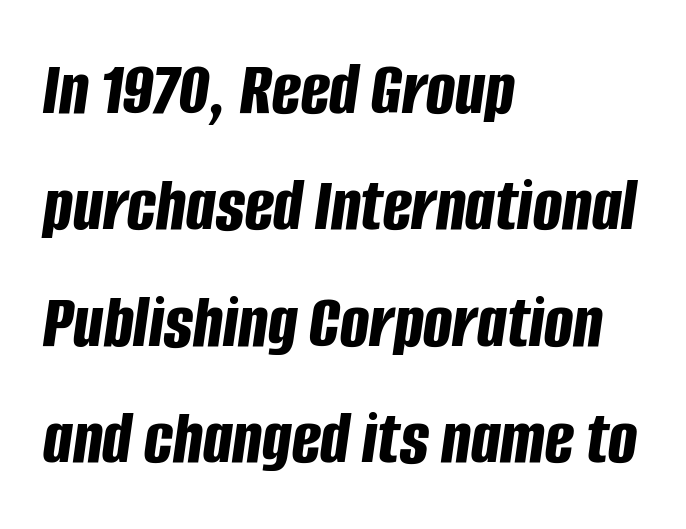
Q: Is the text bold? A: Yes.
Q: Is the text italic (slanted)? A: Yes, it leans right by about 8 degrees.
Q: Is the text underlined? A: No.
Q: How is the paragraph aligned? A: Left-aligned.
Q: Is the spacing between letters normal or unusually wide? A: Normal.
Q: Is the spacing between lines tight, normal or loose? A: Normal.
Q: Width (condensed, normal, or wide)? A: Condensed.
Q: Stroke contrast? A: Low.
Q: x-height? A: Large.
Q: Monospaced? A: No.
